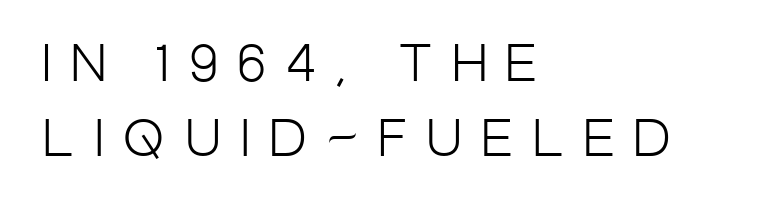
Every character sits straight up, as roman type does. Check the space under the baseline: it is left empty. These lines stack with their left ends in a neat column. Examine the stroke ends and you'll find no serifs. The line texture is sparse and dotted thanks to wide tracking. Think of a printed novel: that variable character pitch is what you see here.
